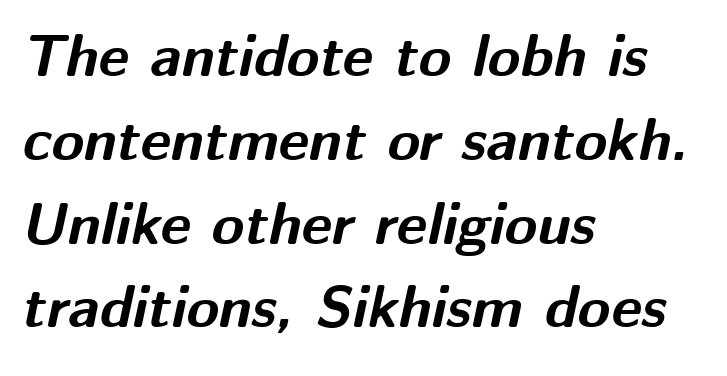
Leading matches the norm, producing a regular column. Look at the stroke-to-counter ratio: heavy, a bold. Horizontally, the lines are justified to the leading edge only. The words here are not underlined. The face used here is proportionally spaced, like ordinary book or web type. Observe the lean: these are italic letterforms.
